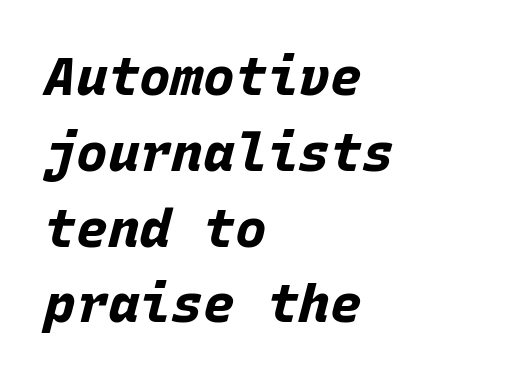
{"italic": "yes", "lean": "right", "slant_degrees": 15, "bold": "yes", "weight": "bold", "width": "normal", "stroke_contrast": "low", "x_height": "large", "monospaced": "yes", "underline": "no", "align": "left", "line_spacing": "normal", "line_spacing_ratio": 1.43, "letter_spacing": "normal", "letter_spacing_em": 0.0, "glyph_px": 53}
